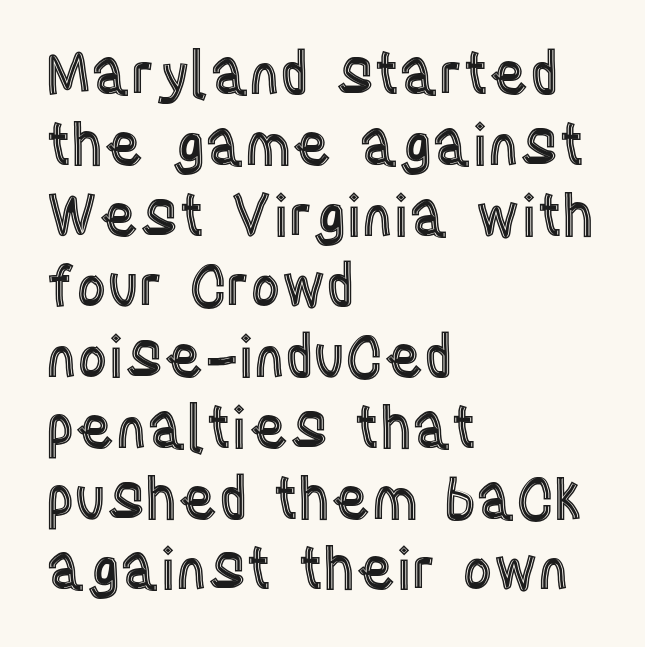
The line texture is even and compact thanks to regular tracking. Nobody drew a line under any word here. Do the characters align in a grid? No, the font is proportional. The lettering holds an erect, upright posture throughout. Line starts are locked; line ends wander.
